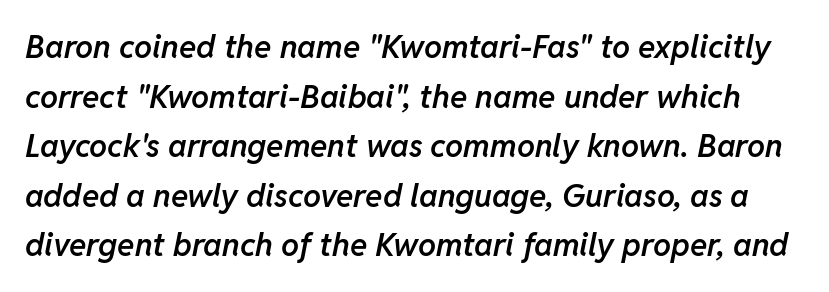
Firm but not heavy-handed strokes: this text is semibold. You could not count columns in this text — the font is proportionally spaced. Honestly, the letter spacing is just normal — you wouldn't notice it. Compared with typical paragraphs, the rows here are spaced about the same.
